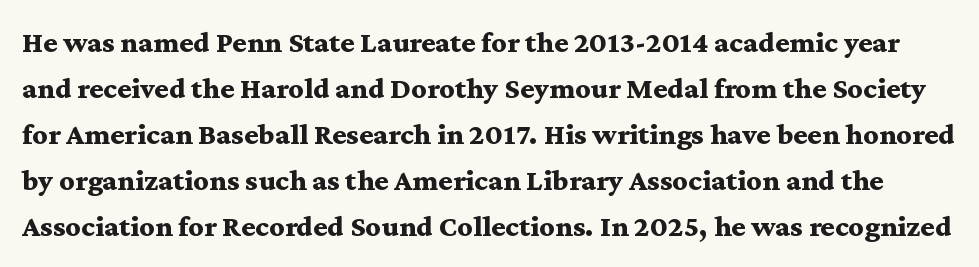
{"serif": "yes", "italic": "no", "bold": "yes", "weight": "bold", "width": "wide", "stroke_contrast": "medium", "x_height": "medium", "monospaced": "no", "underline": "no", "line_spacing": "normal", "line_spacing_ratio": 1.53, "letter_spacing": "normal", "letter_spacing_em": 0.0, "glyph_px": 30}
